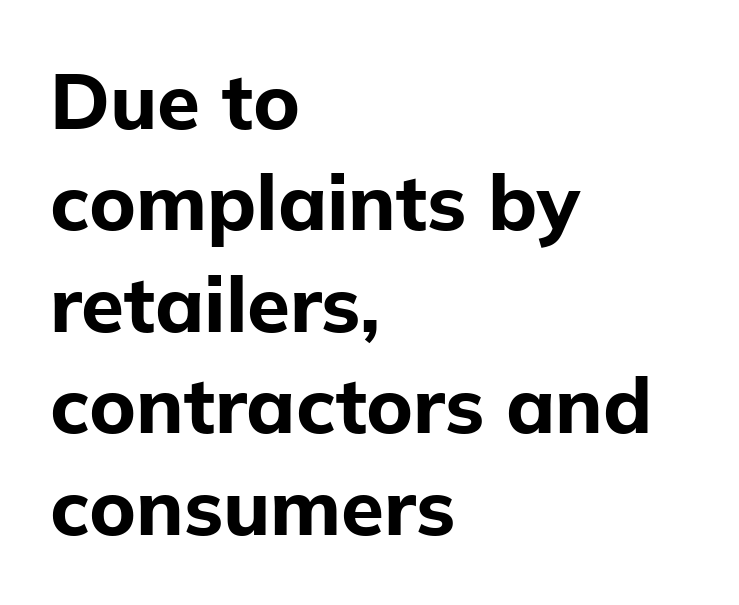
Q: Is the text bold? A: Yes.
Q: Is the text italic (slanted)? A: No, it is upright.
Q: Is the typeface a serif or a sans-serif typeface? A: Sans-serif.
Q: Is the text underlined? A: No.
Q: How is the paragraph aligned? A: Left-aligned.
Q: Is the spacing between letters normal or unusually wide? A: Normal.
Q: Is the spacing between lines tight, normal or loose? A: Normal.
Q: Width (condensed, normal, or wide)? A: Normal.
Q: Stroke contrast? A: Low.
Q: x-height? A: Medium.
Q: Monospaced? A: No.
